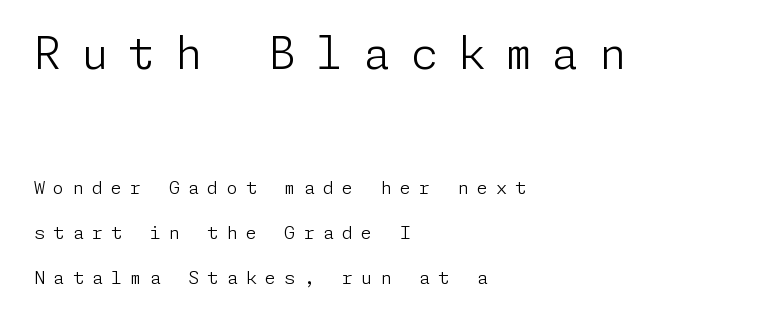
Q: Is the text bold? A: No.
Q: Is the text italic (slanted)? A: No, it is upright.
Q: Is the typeface a serif or a sans-serif typeface? A: Sans-serif.
Q: Is the text underlined? A: No.
Q: How is the paragraph aligned? A: Left-aligned.
Q: Is the spacing between letters normal or unusually wide? A: Unusually wide.
Q: Is the spacing between lines tight, normal or loose? A: Loose.
Q: Which block of text is set in a larger size, the first (top) or the second (bottom)? A: The first (top) one.
Q: Width (condensed, normal, or wide)? A: Normal.
Q: Stroke contrast? A: Low.
Q: x-height? A: Medium.
